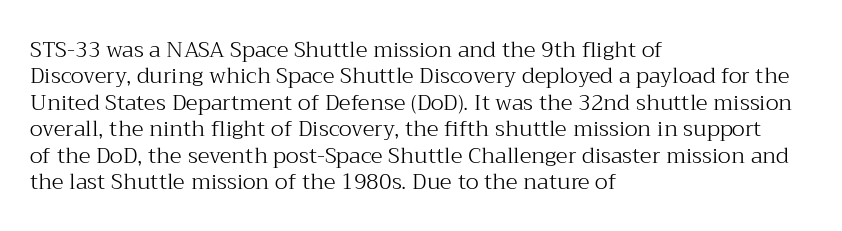
{"italic": "no", "bold": "no", "underline": "no", "align": "left", "line_spacing_ratio": 1.2, "letter_spacing": "normal", "letter_spacing_em": 0.0, "glyph_px": 22}
